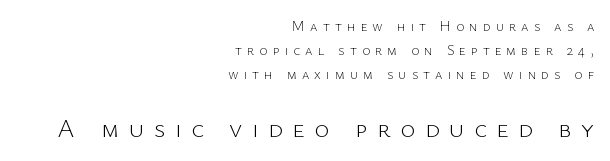
The image shows 26 px text type, upright; set right-aligned, line spacing 1.71x, unusually wide letter spacing (+0.37 em), not underlined; the second (bottom) block is 1.86x larger.
